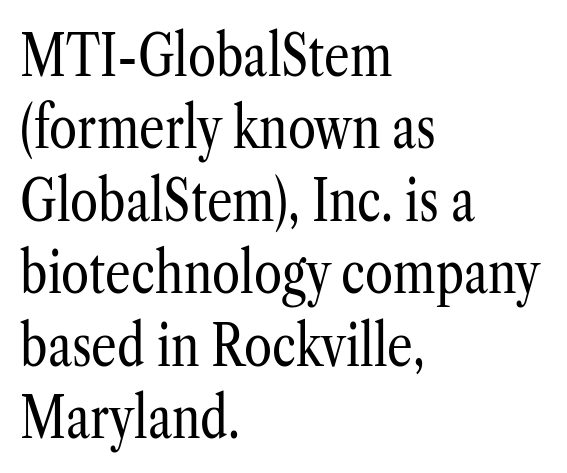
The image shows 57 px regular-weight, condensed serif type, upright; set left-aligned, normal line spacing (1.27x), normal letter spacing, not underlined; low stroke contrast and a medium x-height.
